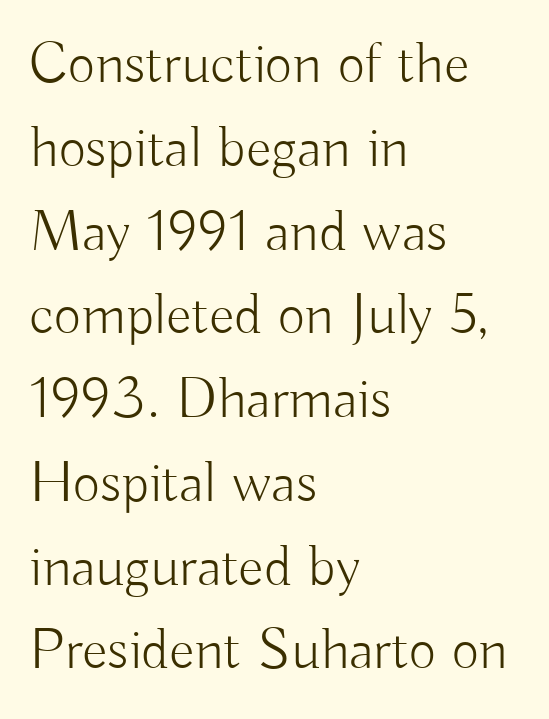
{"serif": "no", "italic": "no", "bold": "no", "weight": "light", "width": "normal", "stroke_contrast": "low", "x_height": "small", "monospaced": "no", "underline": "no", "align": "left", "line_spacing": "normal", "line_spacing_ratio": 1.42, "letter_spacing": "normal", "letter_spacing_em": 0.0, "glyph_px": 59}
